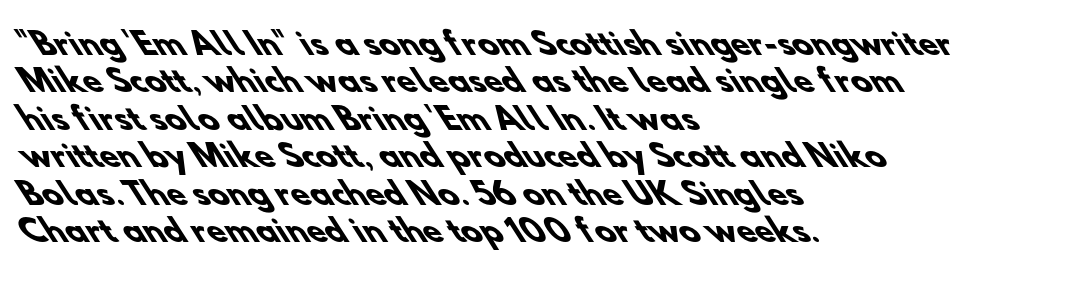
The image shows 30 px heavy sans-serif type; set left-aligned, normal line spacing (1.25x), normal letter spacing, not underlined; low stroke contrast and a small x-height.
